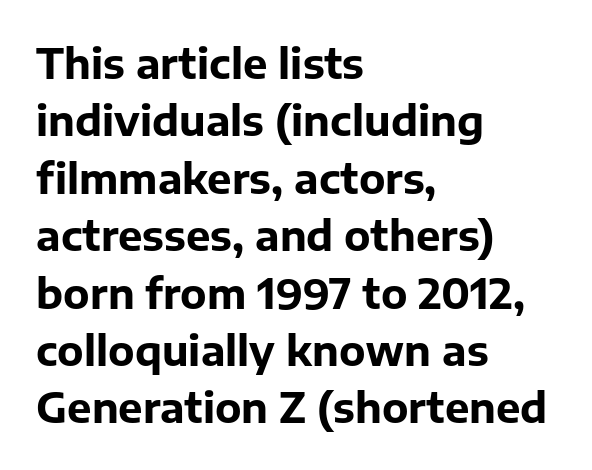
The image shows 41 px bold sans-serif type, upright; set left-aligned, normal line spacing (1.4x), normal letter spacing, not underlined; low stroke contrast and a medium x-height.
